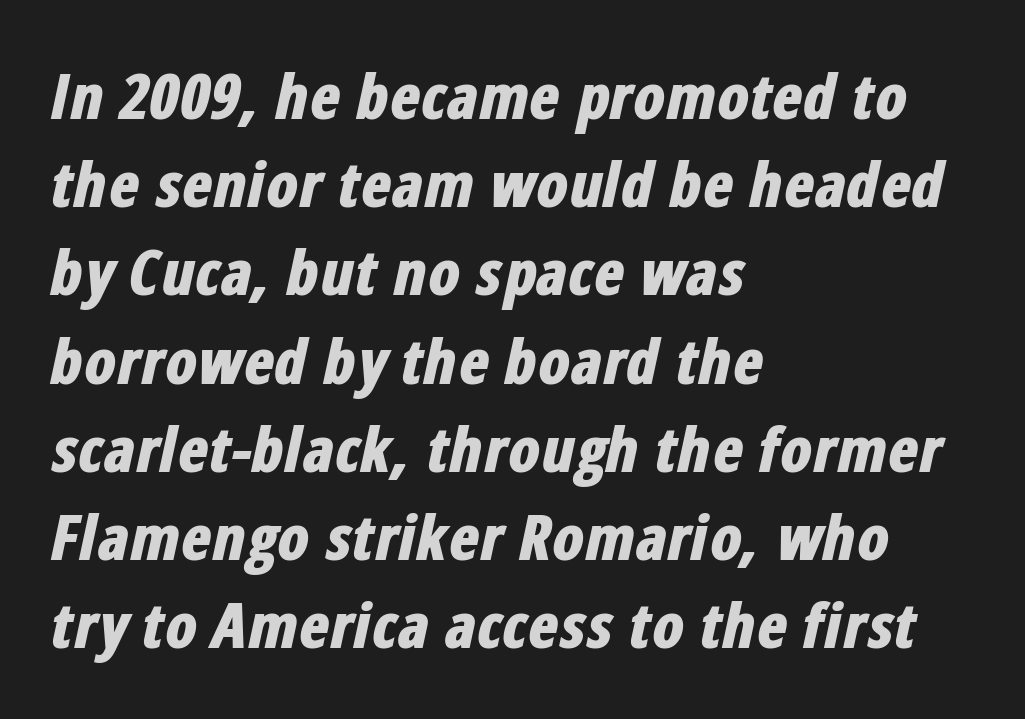
{"italic": "yes", "lean": "right", "slant_degrees": 12, "bold": "yes", "weight": "bold", "width": "condensed", "stroke_contrast": "low", "x_height": "medium", "monospaced": "no", "underline": "no", "align": "left", "line_spacing": "normal", "line_spacing_ratio": 1.4, "letter_spacing": "normal", "letter_spacing_em": 0.0, "glyph_px": 63}
